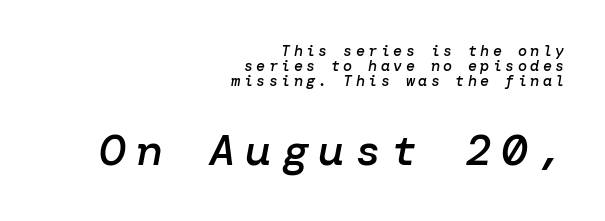
The passage shown is not underscored anywhere. Yep, that's italic — everything's leaning. This is the in-between weight designers call semibold or demi. Caption: upper text group reduced, lower text group enlarged.
